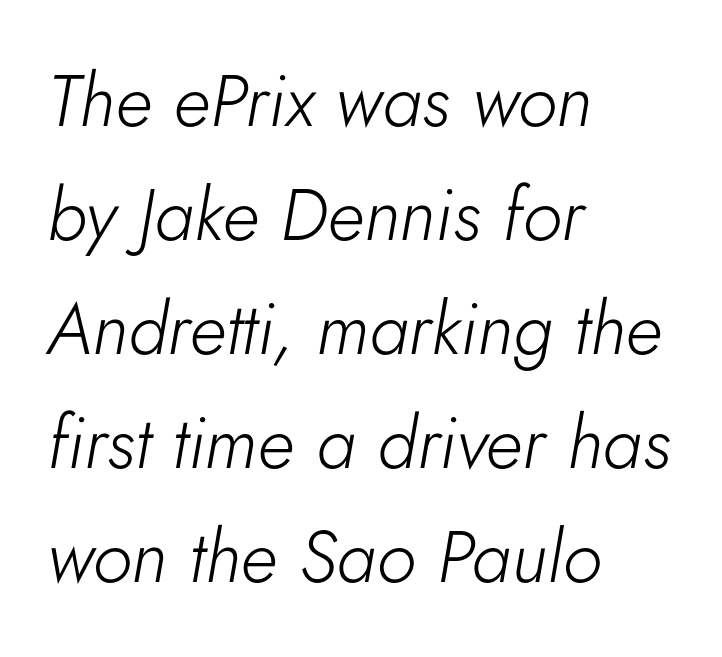
How are the letters spaced? Ordinarily, with no added tracking. The font's italic variant was chosen for this text. The letters advance in unequal steps, a hallmark of proportional type. The paragraph has a hard left edge and a soft right edge. Only glyphs here, with clear space below each row.
